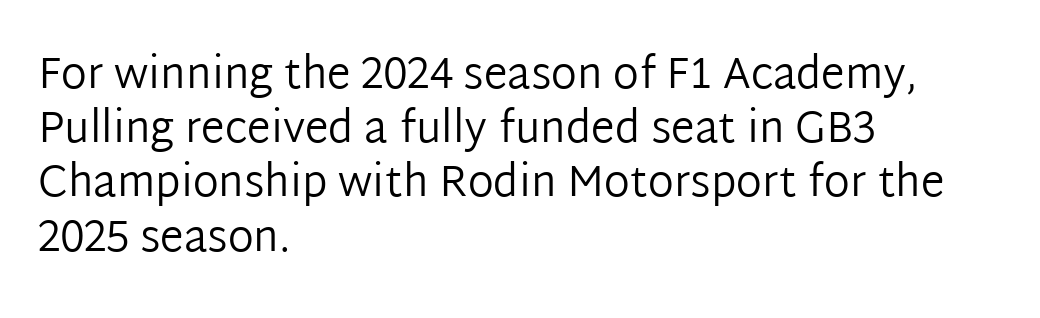
{"serif": "no", "italic": "no", "bold": "no", "weight": "regular", "width": "normal", "stroke_contrast": "low", "x_height": "medium", "monospaced": "no", "underline": "no", "align": "left", "line_spacing": "normal", "line_spacing_ratio": 1.26, "letter_spacing": "normal", "letter_spacing_em": 0.0, "glyph_px": 43}
